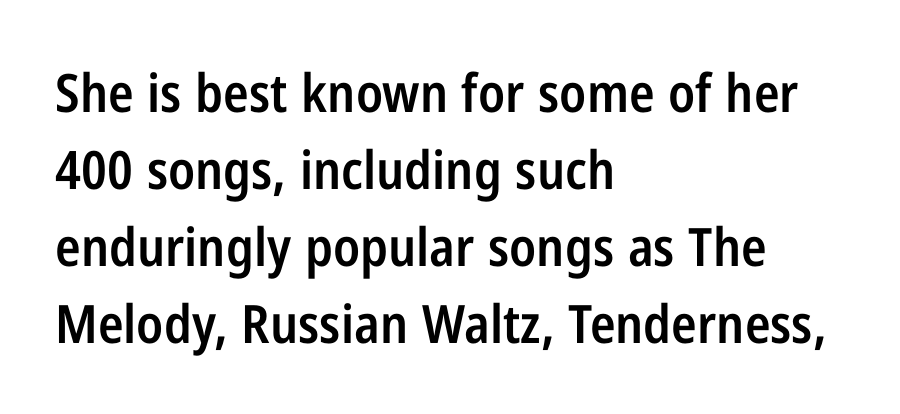
The image shows 53 px semibold, condensed sans-serif type, upright; set left-aligned, normal line spacing (1.45x), normal letter spacing, not underlined; low stroke contrast and a medium x-height.
